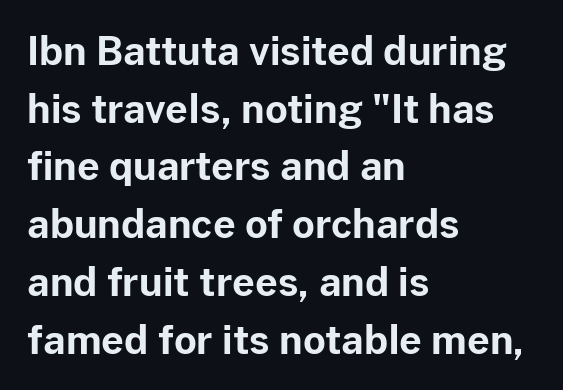
The image shows 39 px bold sans-serif type, upright; set left-aligned, normal line spacing (1.48x), normal letter spacing, not underlined; low stroke contrast and a medium x-height.
